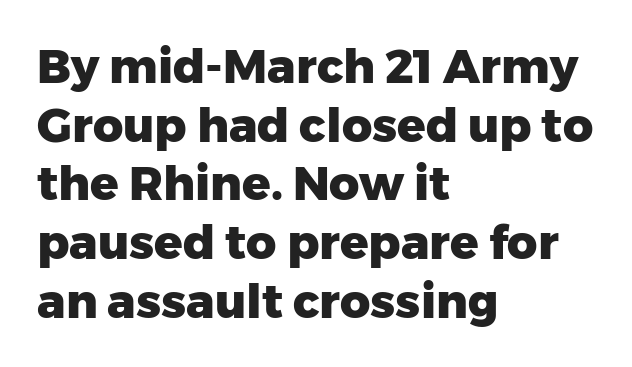
Q: Is the text bold? A: Yes.
Q: Is the text italic (slanted)? A: No, it is upright.
Q: Is the typeface a serif or a sans-serif typeface? A: Sans-serif.
Q: Is the text underlined? A: No.
Q: How is the paragraph aligned? A: Left-aligned.
Q: Is the spacing between letters normal or unusually wide? A: Normal.
Q: Is the spacing between lines tight, normal or loose? A: Normal.
Q: Width (condensed, normal, or wide)? A: Normal.
Q: Stroke contrast? A: Low.
Q: x-height? A: Medium.
Q: Monospaced? A: No.
